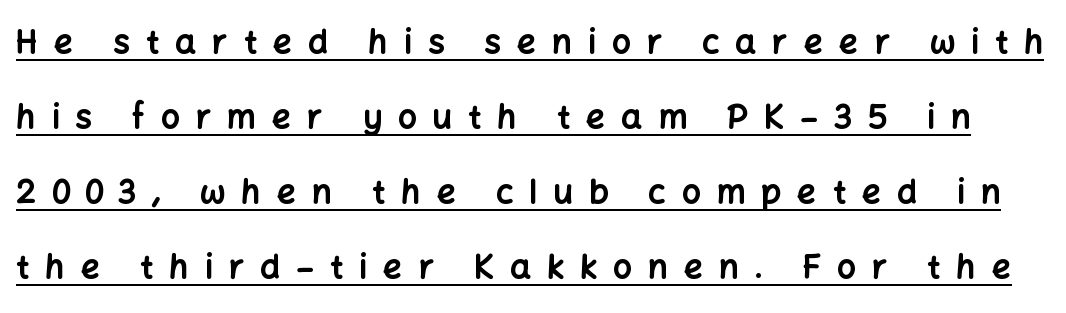
{"serif": "no", "italic": "no", "bold": "yes", "weight": "bold", "width": "normal", "stroke_contrast": "low", "x_height": "medium", "monospaced": "no", "underline": "yes", "line_spacing": "loose", "line_spacing_ratio": 2.27, "letter_spacing": "wide", "letter_spacing_em": 0.49, "glyph_px": 33}
